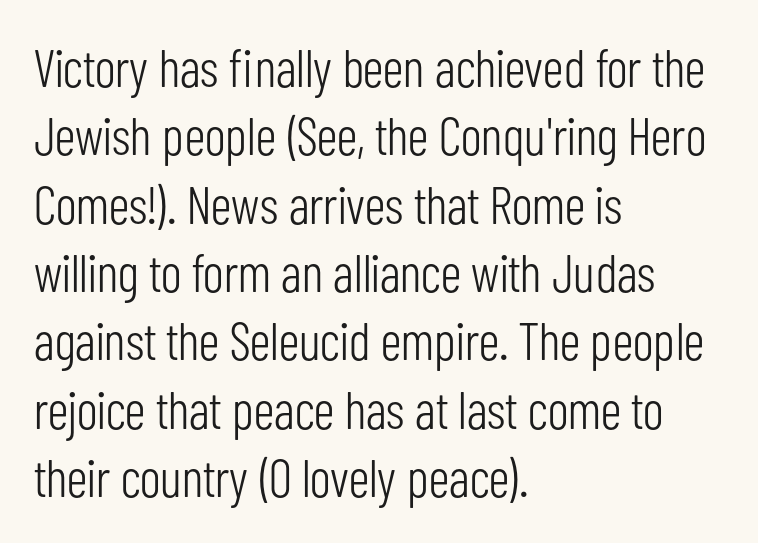
Rows of type keep a routine distance in the vertical direction. The glyphs in this specimen are sans serif. This sample is left-justified, so line endings fall wherever the words run out. Spacing between characters is what you'd get straight out of the box.
